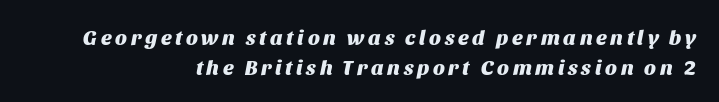
{"italic": "yes", "lean": "right", "slant_degrees": 11, "bold": "yes", "underline": "no", "align": "right", "line_spacing": "normal", "line_spacing_ratio": 1.41, "glyph_px": 21}
